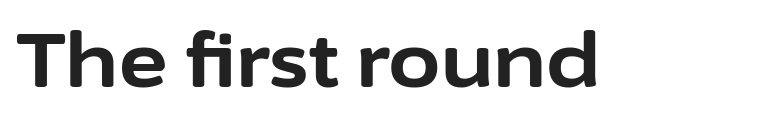
The image shows 76 px bold sans-serif type, upright; set normal letter spacing, not underlined; low stroke contrast and a medium x-height.
